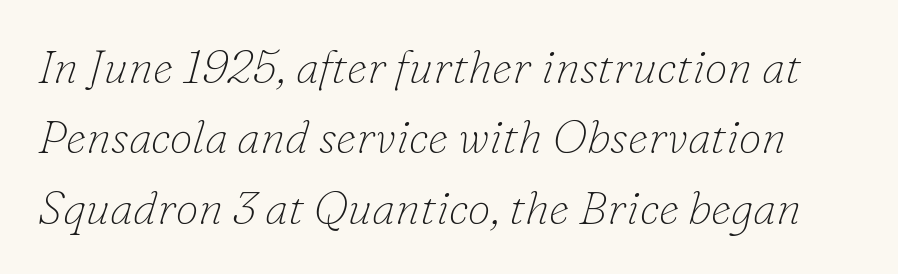
Q: Is the text bold? A: No.
Q: Is the text italic (slanted)? A: Yes, it leans right by about 16 degrees.
Q: Is the typeface a serif or a sans-serif typeface? A: Serif.
Q: Is the text underlined? A: No.
Q: Is the spacing between letters normal or unusually wide? A: Normal.
Q: Is the spacing between lines tight, normal or loose? A: Normal.
Q: Width (condensed, normal, or wide)? A: Normal.
Q: Stroke contrast? A: Low.
Q: x-height? A: Small.
Q: Monospaced? A: No.
